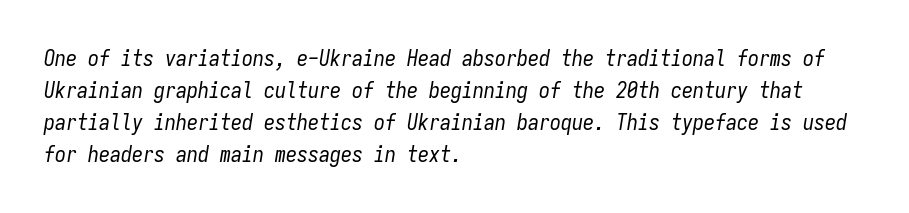
Regarding leading, the lines here are spaced in the standard way. The passage is arranged the way most books set body copy — flush left. Each stroke keeps to a modest, everyday thickness or less. Each word holds together tightly as a unit, with standard inter-letter gaps. Rendered with sloped, italic letterforms. Honestly, there is no underline to notice here at all.
